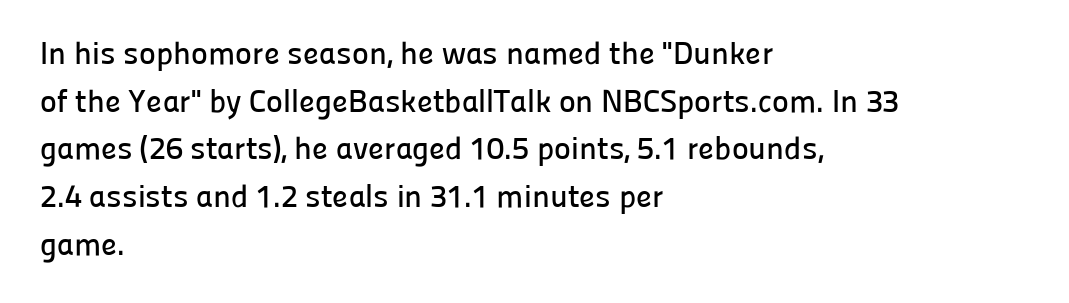
The image shows 32 px sans-serif type, upright; set left-aligned, normal line spacing (1.49x), normal letter spacing, not underlined; low stroke contrast and a medium x-height.
